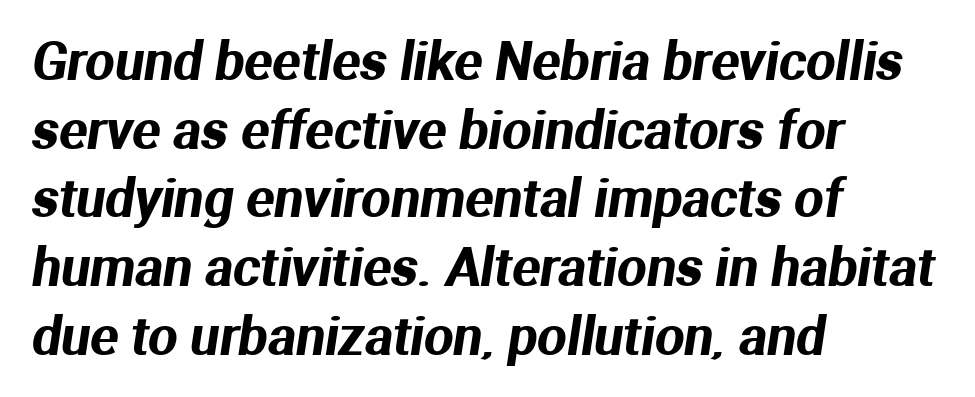
{"serif": "no", "width": "normal", "stroke_contrast": "medium", "x_height": "medium", "monospaced": "no", "underline": "no", "align": "left", "line_spacing": "normal", "line_spacing_ratio": 1.32, "letter_spacing": "normal", "letter_spacing_em": 0.0, "glyph_px": 52}
